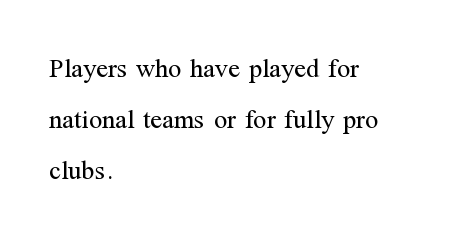
The image shows 27 px text type, upright; set left-aligned, line spacing 1.88x, normal letter spacing, not underlined.
